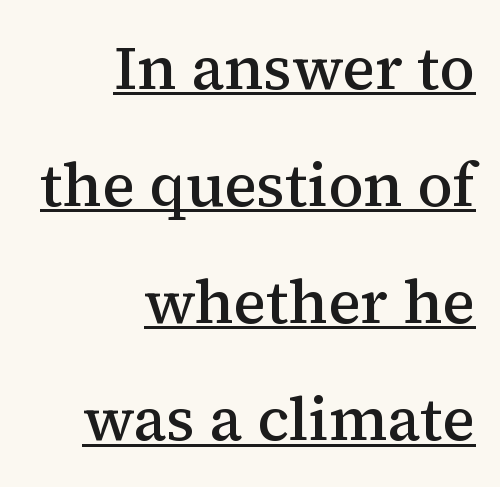
{"serif": "yes", "italic": "no", "bold": "semi", "weight": "semibold", "width": "normal", "stroke_contrast": "medium", "x_height": "medium", "monospaced": "no", "underline": "yes", "align": "right", "line_spacing": "loose", "line_spacing_ratio": 1.92, "letter_spacing": "normal", "letter_spacing_em": 0.0, "glyph_px": 61}
